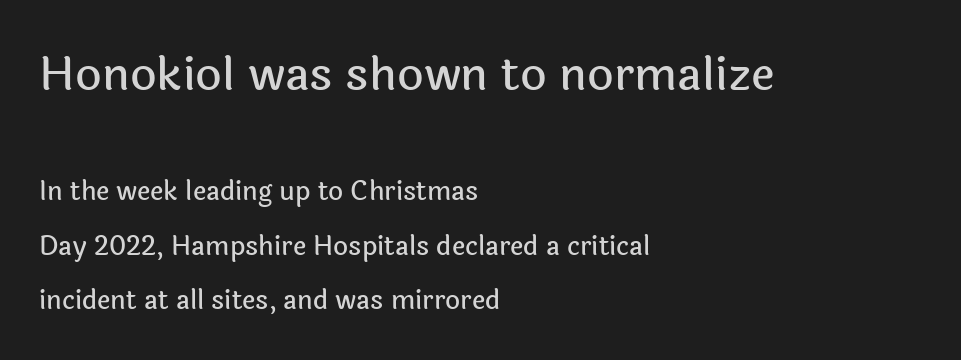
The image shows 46 px sans-serif type, upright; set left-aligned, loose line spacing (2.08x), normal letter spacing, not underlined; the first (top) block is 1.77x larger; a medium x-height.
